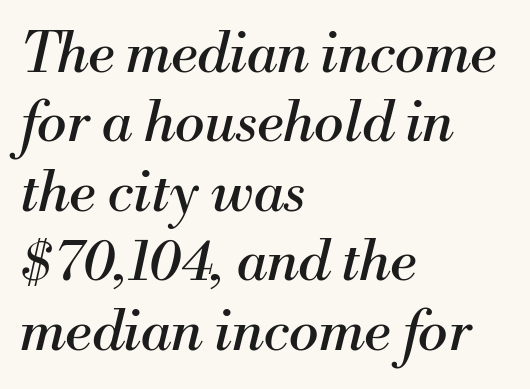
Emphasis-style slanted type is in use. Descender tails drop into unmarked territory. Regarding serifs, this sample has them. Heaviness? Minimal to ordinary, like unemphasized prose.
